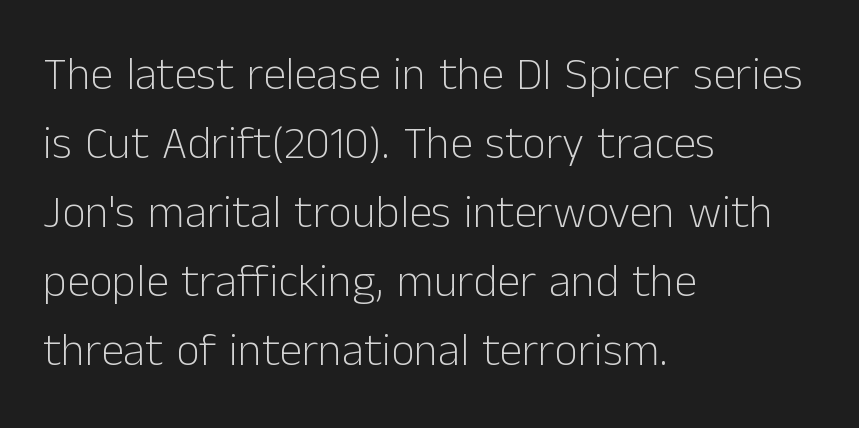
{"serif": "no", "italic": "no", "bold": "no", "weight": "light", "width": "normal", "stroke_contrast": "low", "x_height": "medium", "monospaced": "no", "underline": "no", "align": "left", "line_spacing": "normal", "line_spacing_ratio": 1.5, "letter_spacing": "normal", "letter_spacing_em": 0.0, "glyph_px": 46}
